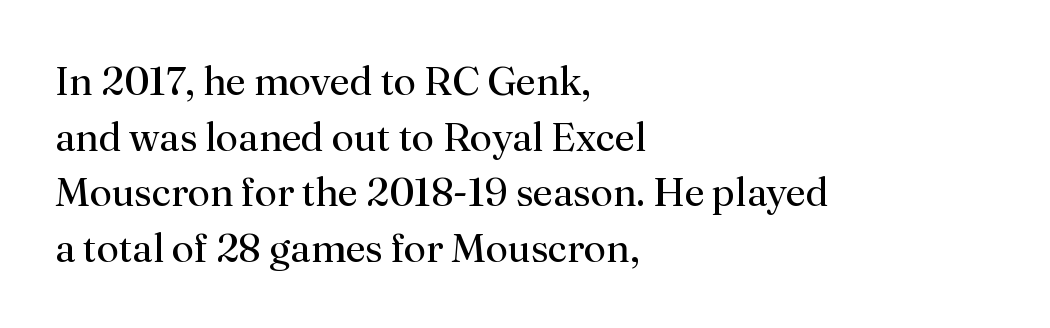
Upright lettering throughout. Visually the block forms a straight wall on the left and a jagged coastline on the right. The rendering shows small feet on the letterforms — a serif design. Plain, unruled lines of type. Heaviness? Minimal to ordinary, like unemphasized prose.
